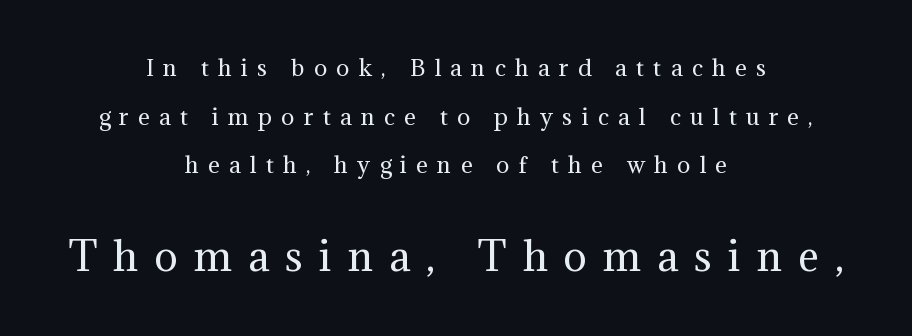
Q: Is the text bold? A: No.
Q: Is the text italic (slanted)? A: No, it is upright.
Q: Is the typeface a serif or a sans-serif typeface? A: Serif.
Q: Is the text underlined? A: No.
Q: How is the paragraph aligned? A: Centered.
Q: Is the spacing between letters normal or unusually wide? A: Unusually wide.
Q: Is the spacing between lines tight, normal or loose? A: Loose.
Q: Which block of text is set in a larger size, the first (top) or the second (bottom)? A: The second (bottom) one.
Q: Width (condensed, normal, or wide)? A: Normal.
Q: Stroke contrast? A: Medium.
Q: x-height? A: Medium.
Q: Monospaced? A: No.
